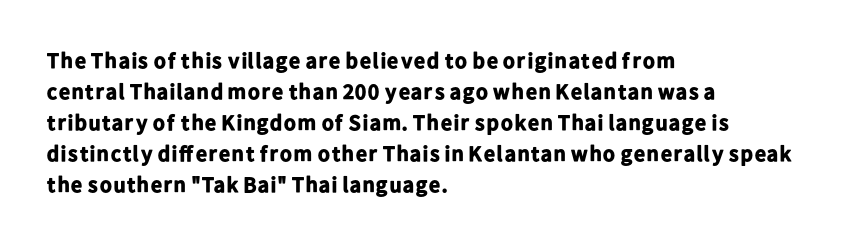
Q: Is the text bold? A: Yes.
Q: Is the text italic (slanted)? A: No, it is upright.
Q: Is the text underlined? A: No.
Q: How is the paragraph aligned? A: Left-aligned.
Q: Is the spacing between letters normal or unusually wide? A: Normal.
Q: Is the spacing between lines tight, normal or loose? A: Normal.
